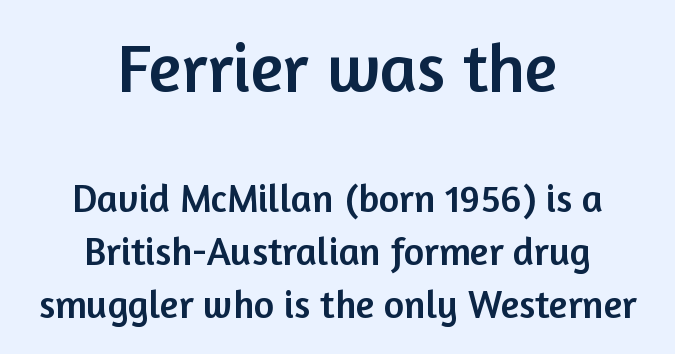
Nobody touched the tracking dial on this one. Does the copy run flush right? No — it is centered line by line. The font family rendered here belongs to the sans-serif group. Words float on clear page, feet unadorned.
